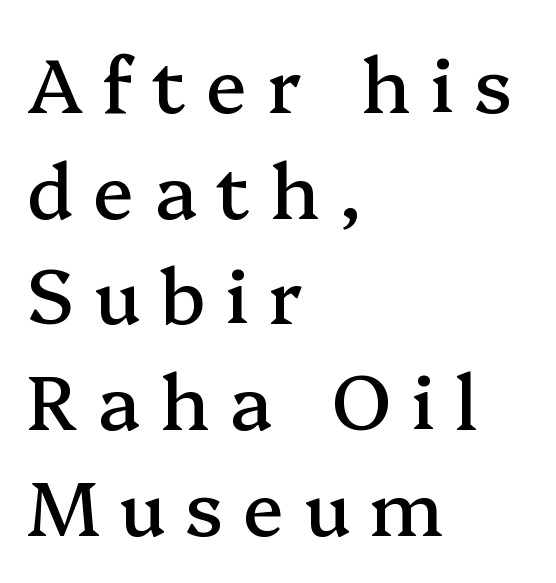
Q: Is the text italic (slanted)? A: No, it is upright.
Q: Is the typeface a serif or a sans-serif typeface? A: Serif.
Q: Is the text underlined? A: No.
Q: How is the paragraph aligned? A: Left-aligned.
Q: Is the spacing between letters normal or unusually wide? A: Unusually wide.
Q: Is the spacing between lines tight, normal or loose? A: Normal.
Q: Width (condensed, normal, or wide)? A: Normal.
Q: Stroke contrast? A: Medium.
Q: x-height? A: Medium.
Q: Monospaced? A: No.
